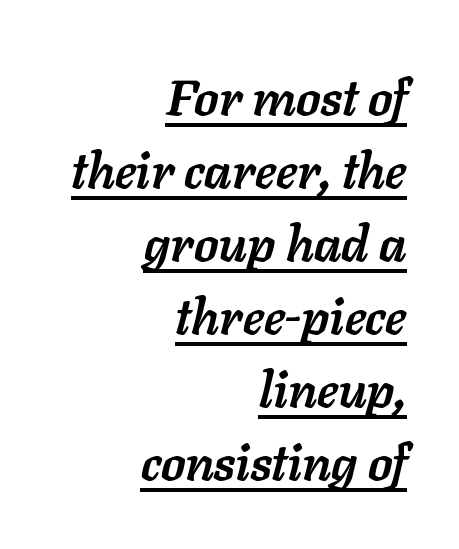
The image shows 50 px semibold type, italic (leaning right); set right-aligned, normal line spacing (1.46x), normal letter spacing, underlined; low stroke contrast and a medium x-height.
